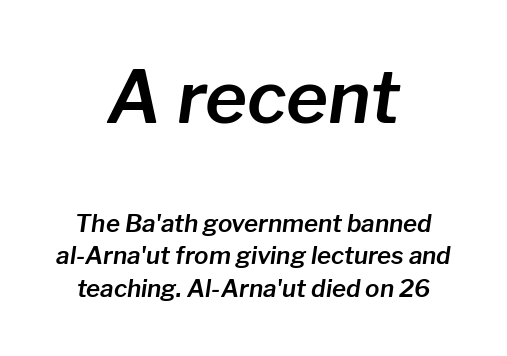
Baseline-to-baseline distance is the conventional proportion of letter height. The axis of the letterforms is tilted away from vertical. Bigger letters appear in the top chunk; the bottom chunk is reduced. The rendering uses natural spacing where letterforms have individual widths. Has an underline been added? It has not.
